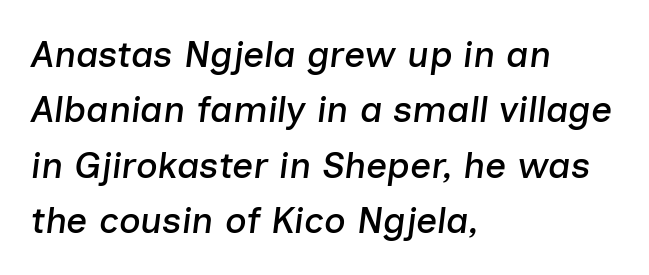
{"italic": "yes", "lean": "right", "slant_degrees": 7, "width": "normal", "stroke_contrast": "low", "x_height": "medium", "monospaced": "no", "underline": "no", "align": "left", "line_spacing": "normal", "line_spacing_ratio": 1.5, "letter_spacing": "normal", "letter_spacing_em": 0.0, "glyph_px": 37}
